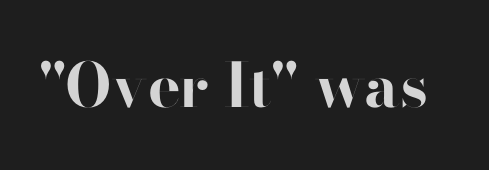
The foot of each line stays bare and open. Italic: no, the glyphs are upright roman. The typeface chosen for these lines omits serifs. Think of a printed novel: that variable character pitch is what you see here. You'd pick this weight for a headline — it's a proper bold.
